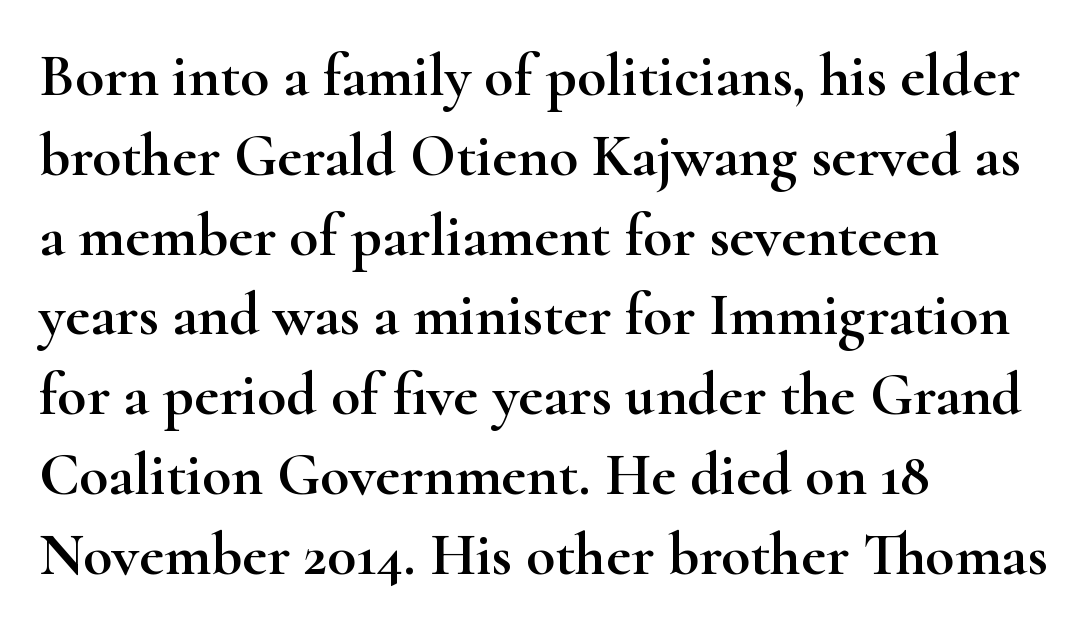
Q: Is the text italic (slanted)? A: No, it is upright.
Q: Is the typeface a serif or a sans-serif typeface? A: Serif.
Q: Is the text underlined? A: No.
Q: How is the paragraph aligned? A: Left-aligned.
Q: Is the spacing between letters normal or unusually wide? A: Normal.
Q: Is the spacing between lines tight, normal or loose? A: Normal.
Q: Width (condensed, normal, or wide)? A: Wide.
Q: Stroke contrast? A: High.
Q: x-height? A: Small.
Q: Monospaced? A: No.
